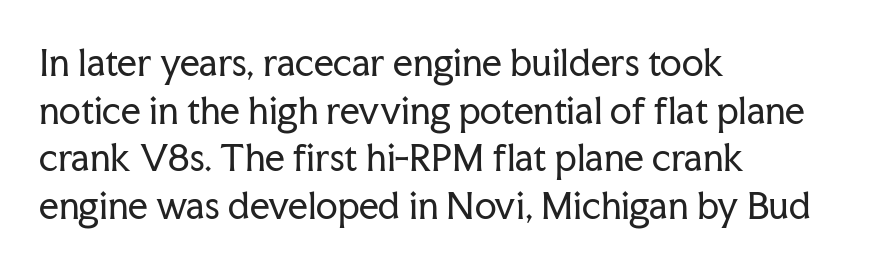
Q: Is the text bold? A: No.
Q: Is the text italic (slanted)? A: No, it is upright.
Q: Is the typeface a serif or a sans-serif typeface? A: Serif.
Q: Is the text underlined? A: No.
Q: How is the paragraph aligned? A: Left-aligned.
Q: Is the spacing between letters normal or unusually wide? A: Normal.
Q: Is the spacing between lines tight, normal or loose? A: Normal.
Q: Width (condensed, normal, or wide)? A: Normal.
Q: Stroke contrast? A: Low.
Q: x-height? A: Medium.
Q: Monospaced? A: No.
